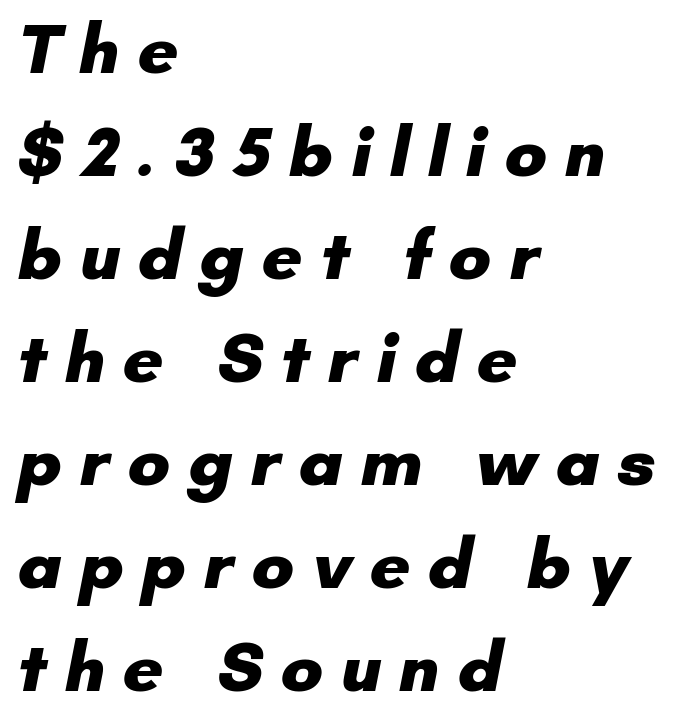
The image shows 71 px heavy sans-serif type; set left-aligned, normal line spacing (1.45x), unusually wide letter spacing (+0.24 em), not underlined; low stroke contrast and a small x-height.
